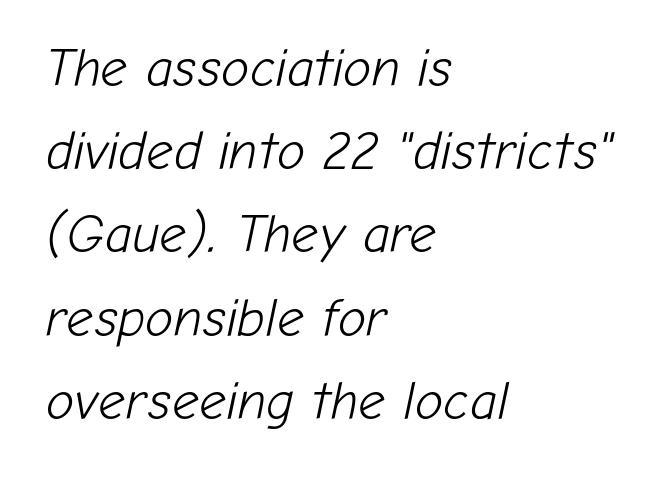
Vertical stems look standard width or narrower in stroke. Is the letter spacing exaggerated? No — it looks like the ordinary default. In terms of leading, this rendering sits right in the middle. The glyphs look as if they've been sheared to an angle.
